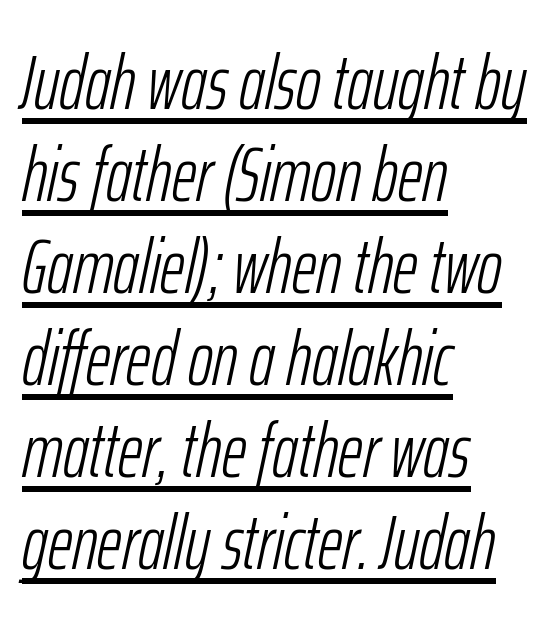
Q: Is the text bold? A: No.
Q: Is the text italic (slanted)? A: Yes, it leans right by about 12 degrees.
Q: Is the text underlined? A: Yes.
Q: How is the paragraph aligned? A: Left-aligned.
Q: Is the spacing between letters normal or unusually wide? A: Normal.
Q: Width (condensed, normal, or wide)? A: Condensed.
Q: Stroke contrast? A: Low.
Q: x-height? A: Medium.
Q: Monospaced? A: No.
